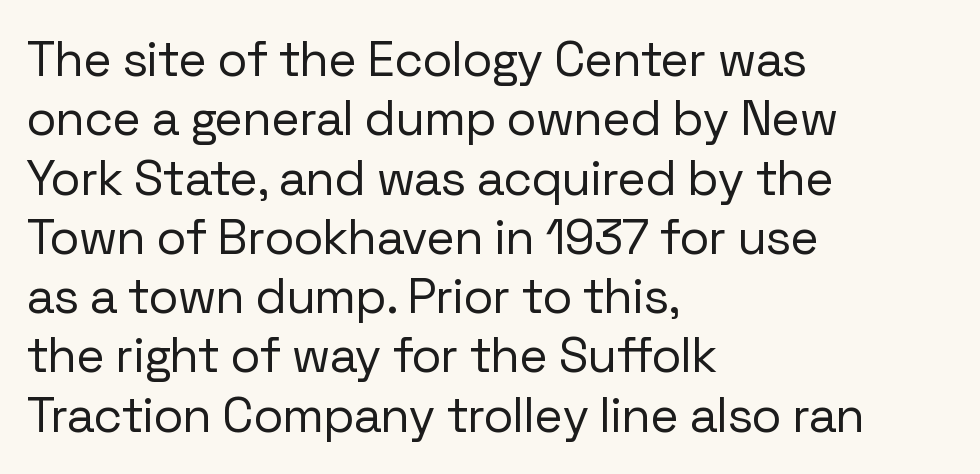
Q: Is the text bold? A: No.
Q: Is the text italic (slanted)? A: No, it is upright.
Q: Is the typeface a serif or a sans-serif typeface? A: Sans-serif.
Q: Is the text underlined? A: No.
Q: How is the paragraph aligned? A: Left-aligned.
Q: Is the spacing between letters normal or unusually wide? A: Normal.
Q: Width (condensed, normal, or wide)? A: Normal.
Q: Stroke contrast? A: Low.
Q: x-height? A: Medium.
Q: Monospaced? A: No.
